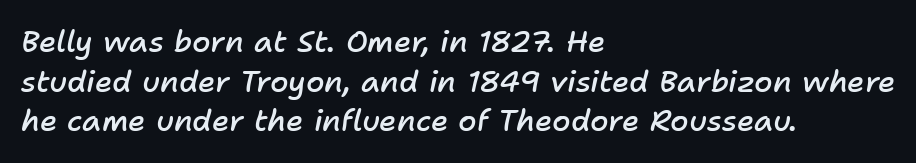
{"italic": "yes", "lean": "right", "slant_degrees": 11, "bold": "semi", "weight": "semibold", "width": "normal", "stroke_contrast": "low", "x_height": "medium", "monospaced": "no", "underline": "no", "align": "left", "line_spacing": "normal", "line_spacing_ratio": 1.32, "letter_spacing": "normal", "letter_spacing_em": 0.0, "glyph_px": 30}
